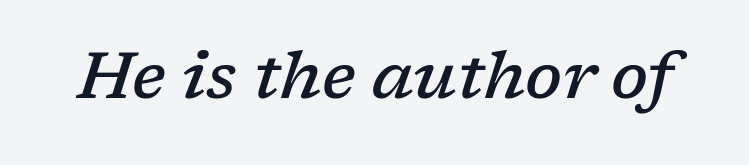
The image shows 66 px semibold serif type, italic (leaning right); set normal letter spacing, not underlined; low stroke contrast and a medium x-height.
